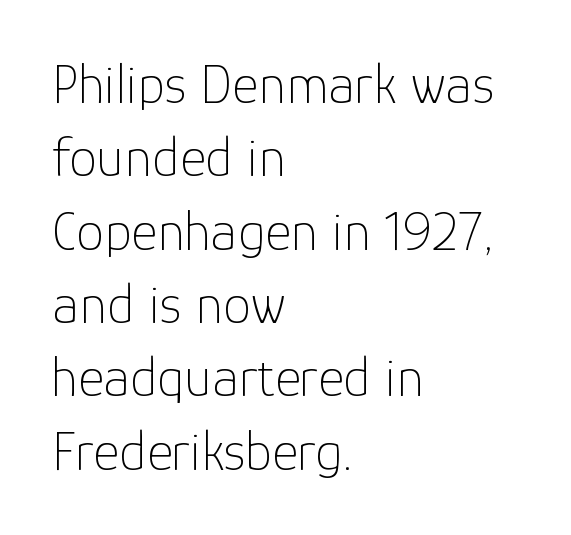
Italic? Not at all — the glyphs are vertical. The letters advance in unequal steps, a hallmark of proportional type. No feet cap the strokes, marking this as sans-serif type. Is the type heavy? It reads as light-to-regular instead. One glance says typical: line gaps are just what's usual. Decoration check: the copy has no underline.
